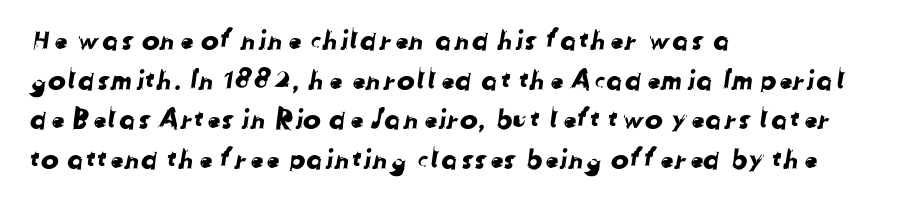
Leading matches the norm, producing a regular column. Honestly, the letter spacing is just normal — you wouldn't notice it. The space beneath each line is pristine and unruled. Every row of glyphs begins at an identical x-position on the left.
